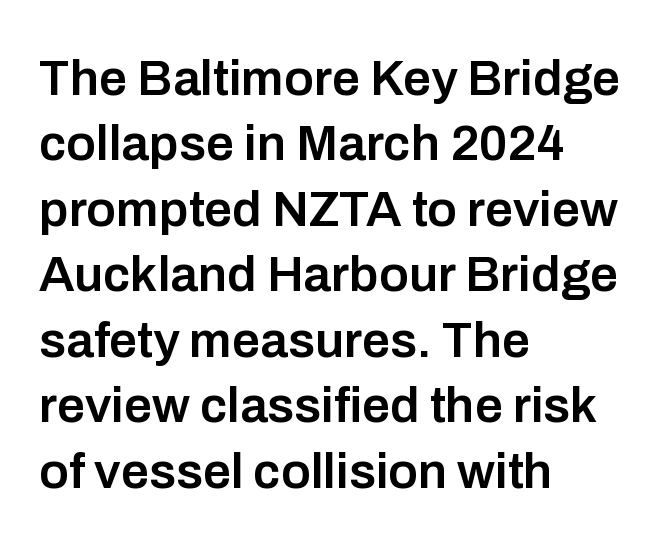
Q: Is the text bold? A: Semi-bold.
Q: Is the text italic (slanted)? A: No, it is upright.
Q: Is the typeface a serif or a sans-serif typeface? A: Sans-serif.
Q: Is the text underlined? A: No.
Q: How is the paragraph aligned? A: Left-aligned.
Q: Is the spacing between letters normal or unusually wide? A: Normal.
Q: Is the spacing between lines tight, normal or loose? A: Normal.
Q: Width (condensed, normal, or wide)? A: Normal.
Q: Stroke contrast? A: Low.
Q: x-height? A: Medium.
Q: Monospaced? A: No.
